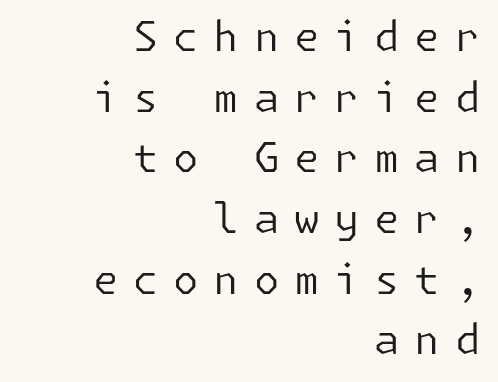
The characters display no serif detailing; their extremities are plain. You could only call the tracking loose — the letters float apart. Anything drawn beneath the words? Only blank space. This sample is right-justified, so line beginnings fall wherever the words allow. The typography opts for an upright posture over an oblique one. Is there much room between lines? A standard amount, neither cramped nor airy.
